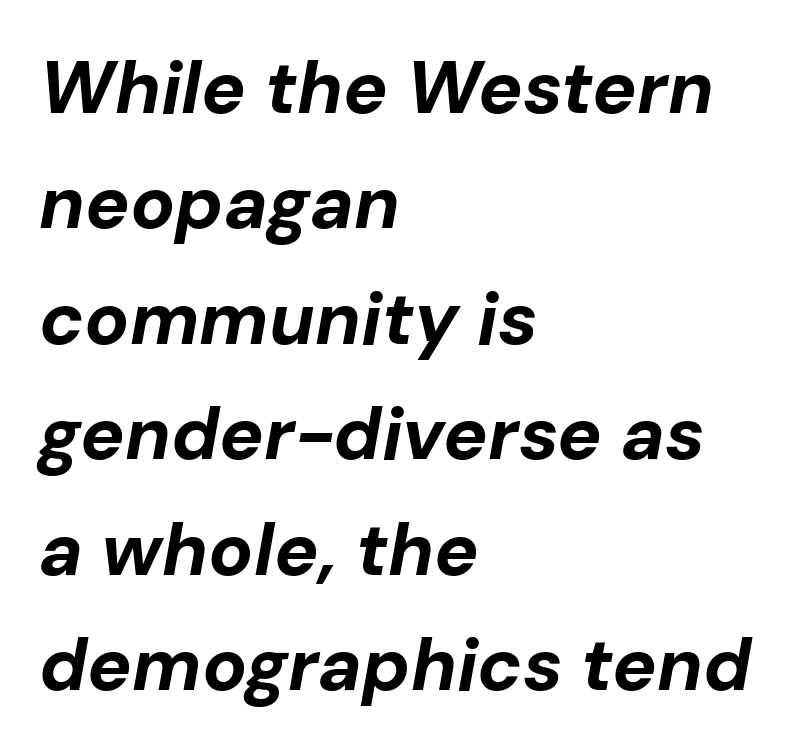
The image shows 74 px bold type, italic (leaning right); set left-aligned, normal line spacing (1.56x), normal letter spacing, not underlined; low stroke contrast and a medium x-height.
